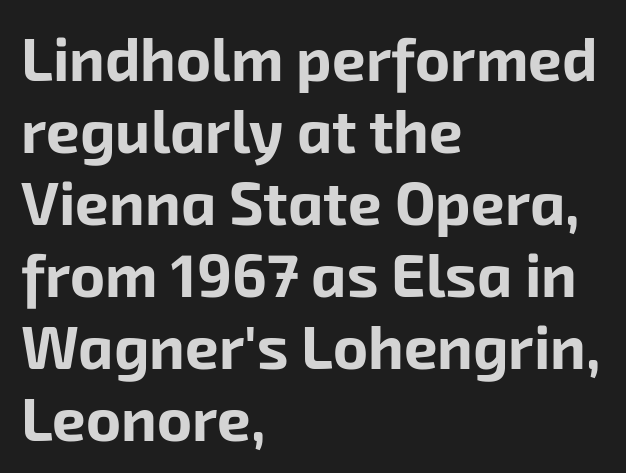
Rule under the text: the space is simply empty. Varying glyph widths throughout — classic text-font behaviour. The typesetter chose a ragged-right arrangement here. Regarding serifs, this sample does without them. Compared with an ordinary text face, these strokes are far heavier — a full bold. Standard letterfit; no display-style spreading of the glyphs.
